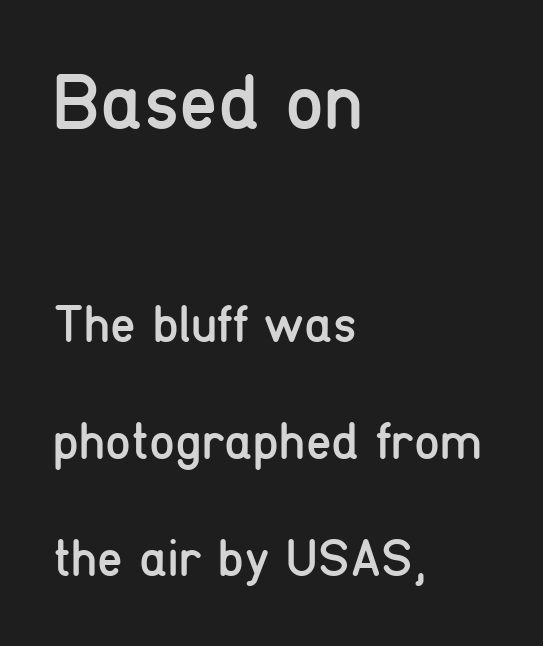
{"serif": "no", "italic": "no", "bold": "no", "weight": "regular", "width": "condensed", "stroke_contrast": "low", "x_height": "medium", "monospaced": "no", "underline": "no", "align": "left", "line_spacing": "loose", "line_spacing_ratio": 2.25, "letter_spacing": "normal", "letter_spacing_em": 0.0, "larger_block": "first", "size_ratio": 1.5, "glyph_px": 78}
